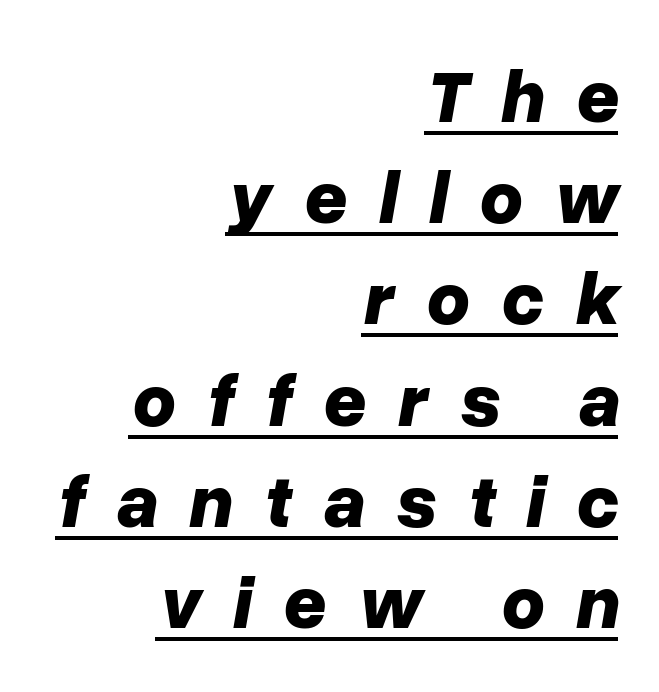
These lines are set flush right with a ragged left edge. Varying glyph widths throughout — classic text-font behaviour. Underlining? Definitely there. Is the type slanted? Yes — the strokes lean at a clear angle. Line spacing here is normal.
